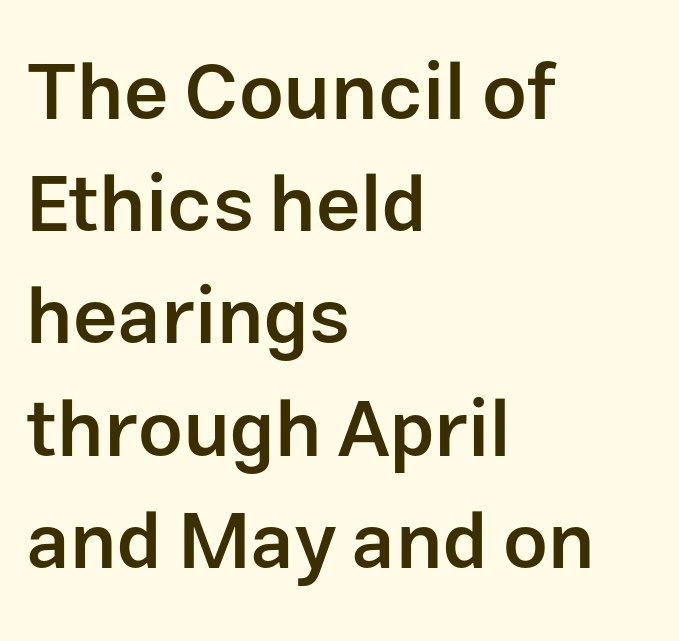
{"serif": "no", "italic": "no", "bold": "semi", "weight": "semibold", "width": "normal", "stroke_contrast": "low", "x_height": "medium", "monospaced": "no", "underline": "no", "align": "left", "line_spacing": "normal", "line_spacing_ratio": 1.42, "letter_spacing": "normal", "letter_spacing_em": 0.0, "glyph_px": 79}
